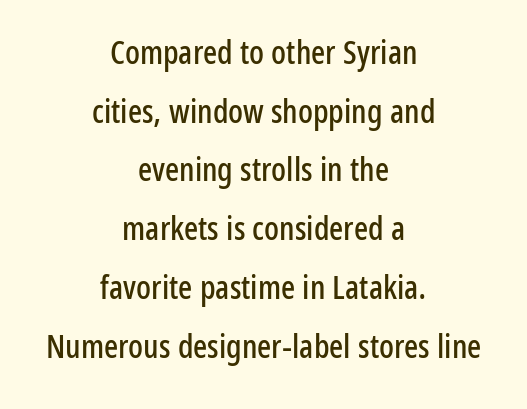
Q: Is the text italic (slanted)? A: No, it is upright.
Q: Is the typeface a serif or a sans-serif typeface? A: Sans-serif.
Q: Is the text underlined? A: No.
Q: How is the paragraph aligned? A: Centered.
Q: Is the spacing between letters normal or unusually wide? A: Normal.
Q: Width (condensed, normal, or wide)? A: Condensed.
Q: Stroke contrast? A: Low.
Q: x-height? A: Medium.
Q: Monospaced? A: No.
